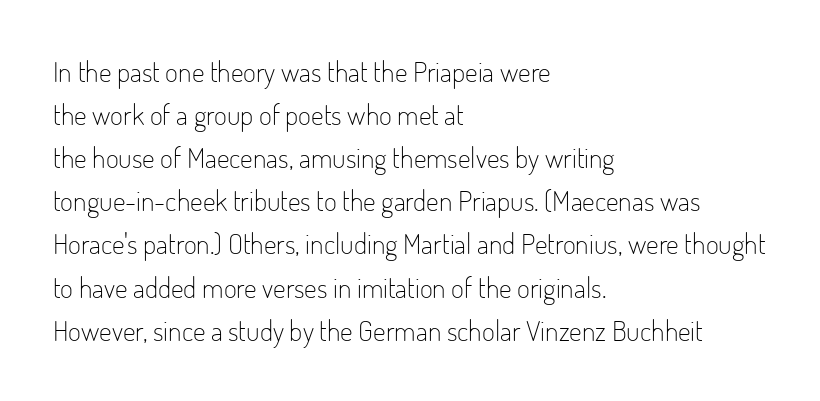
Q: Is the text bold? A: No.
Q: Is the text italic (slanted)? A: No, it is upright.
Q: Is the typeface a serif or a sans-serif typeface? A: Sans-serif.
Q: Is the text underlined? A: No.
Q: How is the paragraph aligned? A: Left-aligned.
Q: Is the spacing between letters normal or unusually wide? A: Normal.
Q: Is the spacing between lines tight, normal or loose? A: Normal.
Q: Width (condensed, normal, or wide)? A: Condensed.
Q: Stroke contrast? A: Low.
Q: x-height? A: Small.
Q: Monospaced? A: No.
